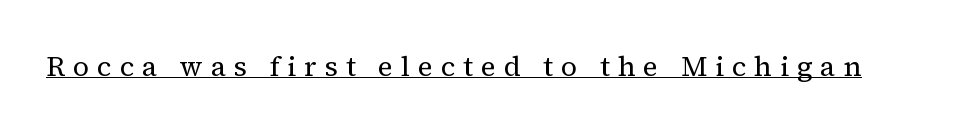
Q: Is the text bold? A: No.
Q: Is the text italic (slanted)? A: No, it is upright.
Q: Is the typeface a serif or a sans-serif typeface? A: Serif.
Q: Is the text underlined? A: Yes.
Q: Is the spacing between letters normal or unusually wide? A: Unusually wide.
Q: Width (condensed, normal, or wide)? A: Normal.
Q: Stroke contrast? A: Medium.
Q: x-height? A: Medium.
Q: Monospaced? A: No.
